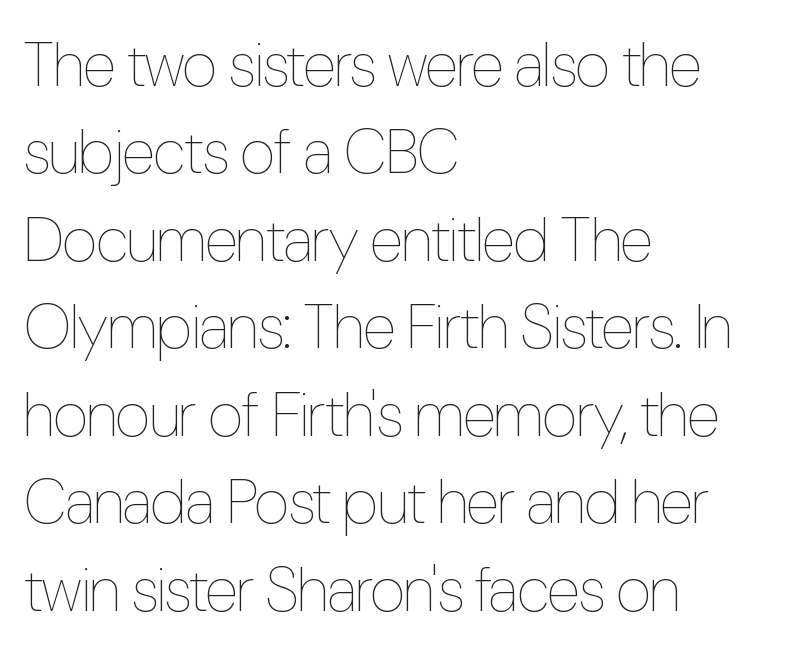
The image shows 62 px thin, condensed type, upright; set left-aligned, normal line spacing (1.41x), normal letter spacing, not underlined; low stroke contrast and a medium x-height.
